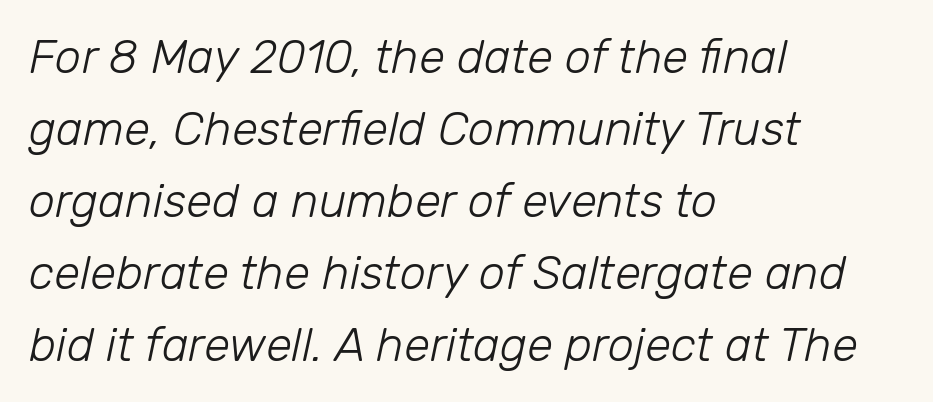
Q: Is the text bold? A: No.
Q: Is the text italic (slanted)? A: Yes, it leans right by about 12 degrees.
Q: Is the text underlined? A: No.
Q: How is the paragraph aligned? A: Left-aligned.
Q: Is the spacing between letters normal or unusually wide? A: Normal.
Q: Is the spacing between lines tight, normal or loose? A: Normal.
Q: Width (condensed, normal, or wide)? A: Normal.
Q: Stroke contrast? A: Low.
Q: x-height? A: Medium.
Q: Monospaced? A: No.
